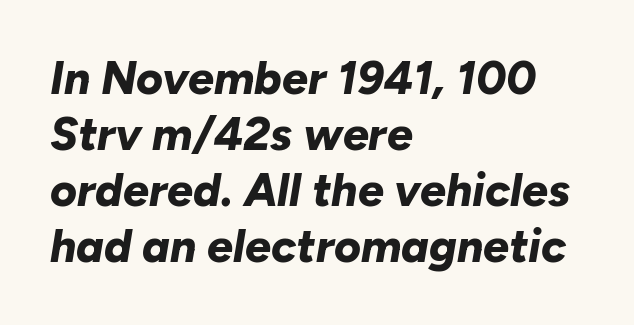
{"italic": "yes", "lean": "right", "slant_degrees": 10, "bold": "yes", "weight": "bold", "width": "normal", "stroke_contrast": "low", "x_height": "medium", "monospaced": "no", "underline": "no", "align": "left", "line_spacing_ratio": 1.22, "letter_spacing": "normal", "letter_spacing_em": 0.0, "glyph_px": 46}
